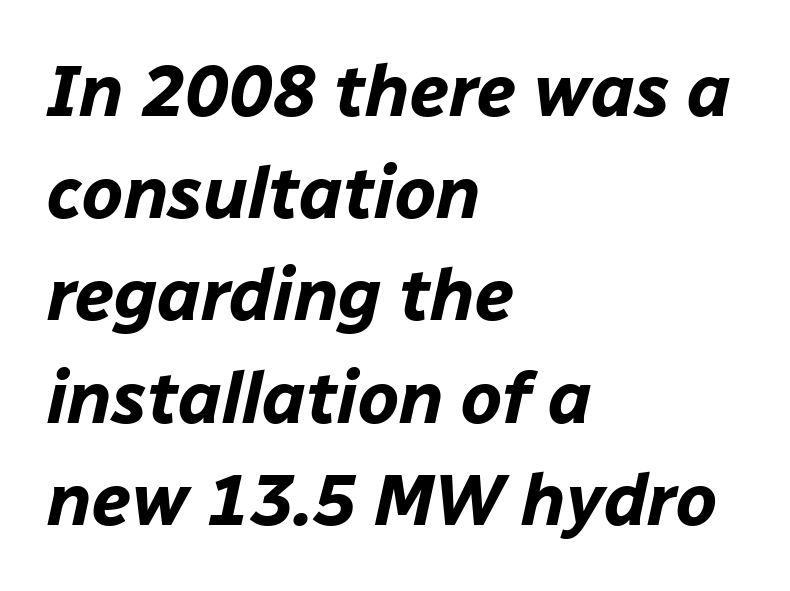
Q: Is the text bold? A: Yes.
Q: Is the text italic (slanted)? A: Yes, it leans right by about 12 degrees.
Q: Is the text underlined? A: No.
Q: How is the paragraph aligned? A: Left-aligned.
Q: Is the spacing between letters normal or unusually wide? A: Normal.
Q: Is the spacing between lines tight, normal or loose? A: Normal.
Q: Width (condensed, normal, or wide)? A: Normal.
Q: Stroke contrast? A: Low.
Q: x-height? A: Medium.
Q: Monospaced? A: No.
